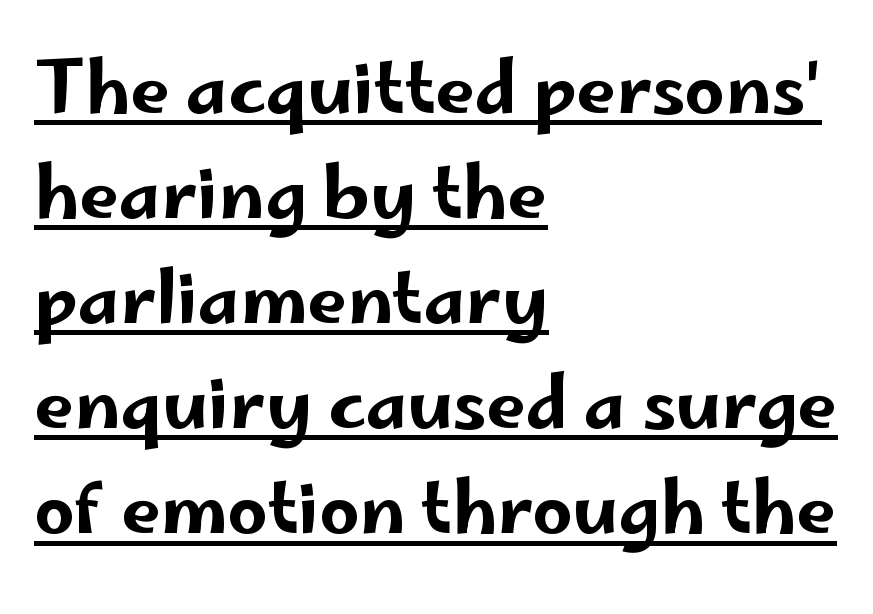
The image shows 71 px wide sans-serif type, upright; set left-aligned, normal line spacing (1.48x), normal letter spacing, underlined; low stroke contrast and a small x-height.
